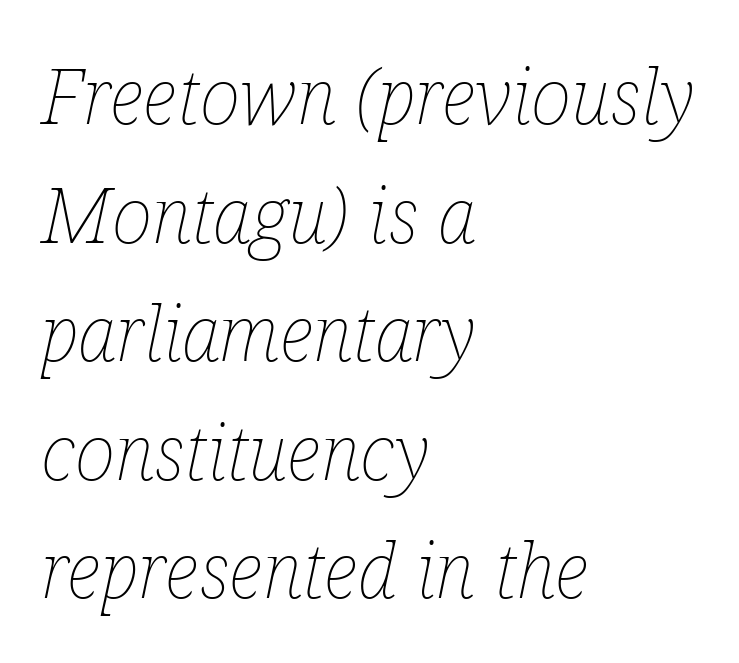
Q: Is the text bold? A: No.
Q: Is the text italic (slanted)? A: Yes, it leans right by about 12 degrees.
Q: Is the text underlined? A: No.
Q: How is the paragraph aligned? A: Left-aligned.
Q: Is the spacing between letters normal or unusually wide? A: Normal.
Q: Is the spacing between lines tight, normal or loose? A: Normal.
Q: Width (condensed, normal, or wide)? A: Condensed.
Q: Stroke contrast? A: Low.
Q: x-height? A: Medium.
Q: Monospaced? A: No.
